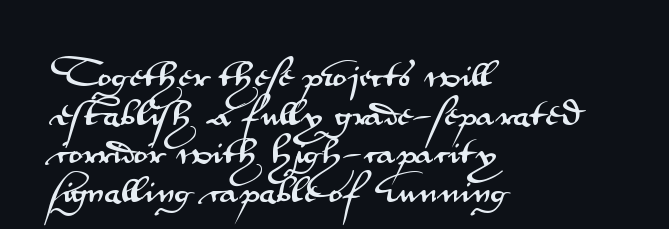
Each letter keeps its own natural width here, so spacing adapts to shape. This block has exactly the height ordinary leading produces. Words float on clear page, feet unadorned. Short and long lines alike share a common starting point at left. The rendering keeps characters at their native spacing.
